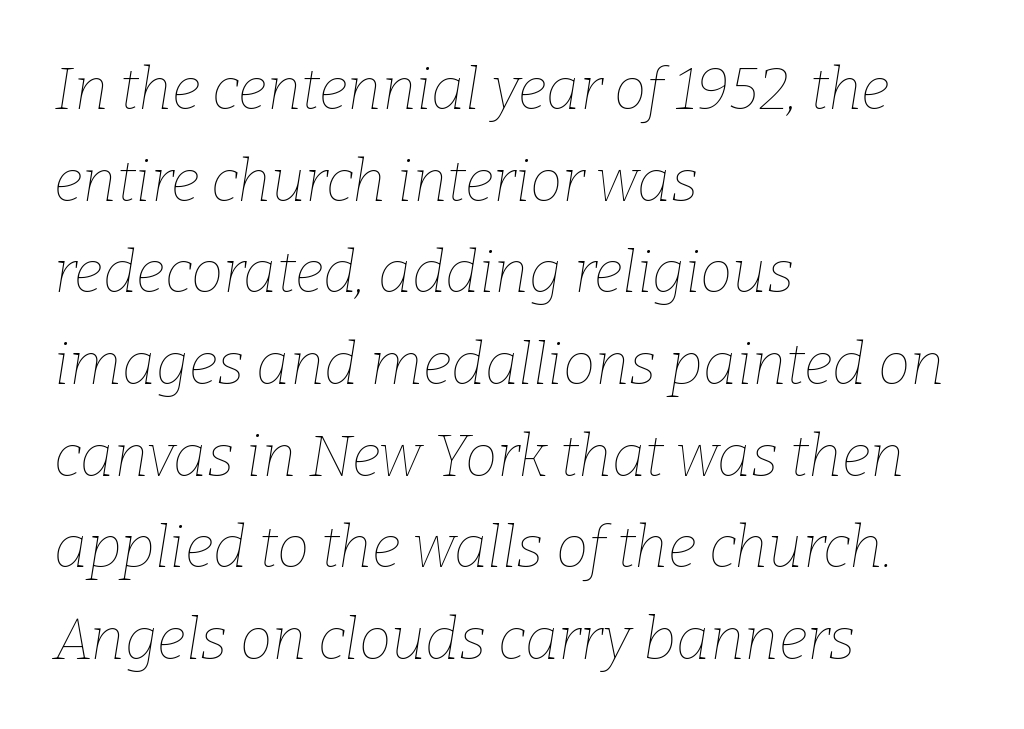
{"italic": "yes", "lean": "right", "slant_degrees": 9, "bold": "no", "weight": "thin", "width": "normal", "stroke_contrast": "low", "x_height": "medium", "monospaced": "no", "underline": "no", "align": "left", "line_spacing": "normal", "line_spacing_ratio": 1.58, "letter_spacing": "normal", "letter_spacing_em": 0.0, "glyph_px": 58}
